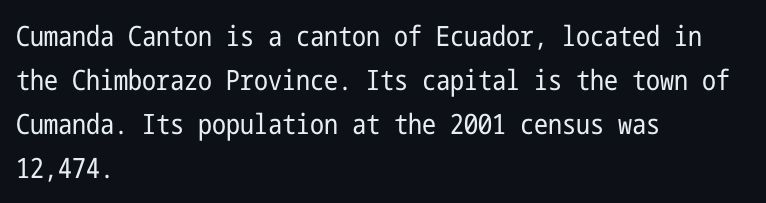
The face used here is a sans, in the tradition of grotesques and geometrics. The rendering uses a moderate line-height, typical for paragraphs. Quick note: underline off. The lines are quadded left. The letterforms sit shoulder to shoulder at normal distance. This is the regular roman posture of the typeface.
